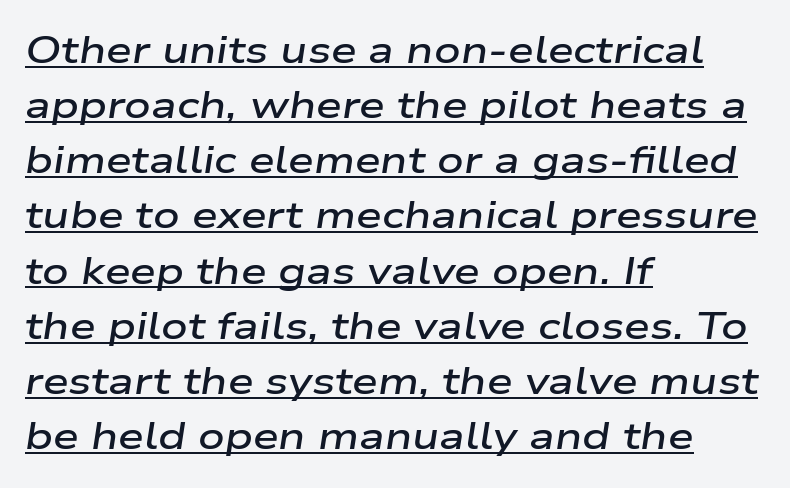
{"italic": "yes", "lean": "right", "slant_degrees": 9, "bold": "semi", "weight": "semibold", "width": "wide", "stroke_contrast": "low", "x_height": "medium", "monospaced": "no", "underline": "yes", "align": "left", "line_spacing": "normal", "line_spacing_ratio": 1.49, "letter_spacing": "normal", "letter_spacing_em": 0.0, "glyph_px": 37}
